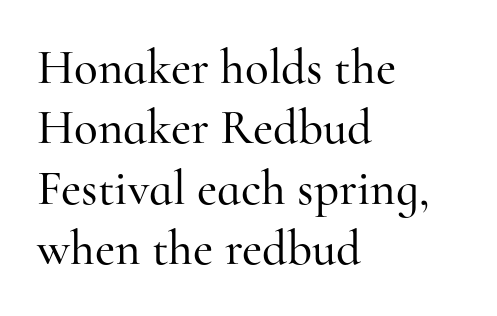
The strip under each line holds only bare page. Font category for this specimen: serif. Casual observation: everything's shoved over to the left. Proportional: the letters do not fall into vertical columns. Here the glyphs are tracked normally, forming tight word shapes. Ascenders rise straight up at ninety degrees.
